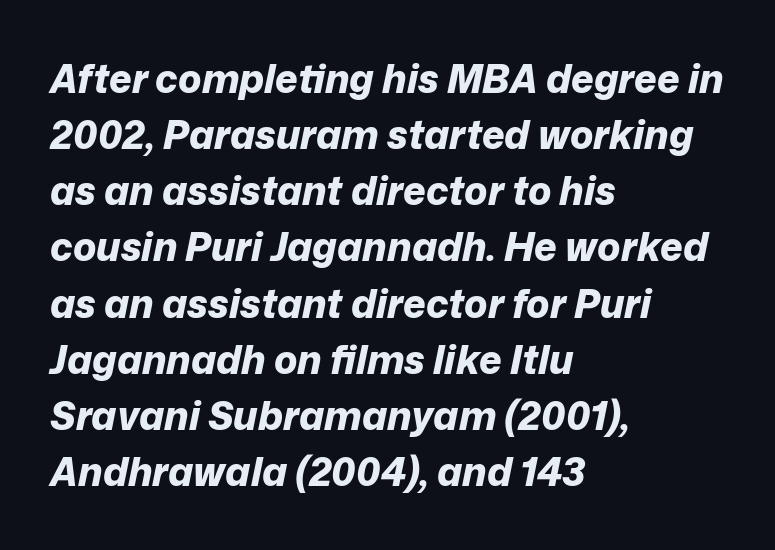
Here the glyphs are tracked normally, forming tight word shapes. The typesetter chose a ragged-right arrangement here. Every character sits at an angle, as italics do. Each letter keeps its own natural width here, so spacing adapts to shape. Notice how descenders clear the ascenders below comfortably — that's standard leading. Lines of text with bare space underneath.
